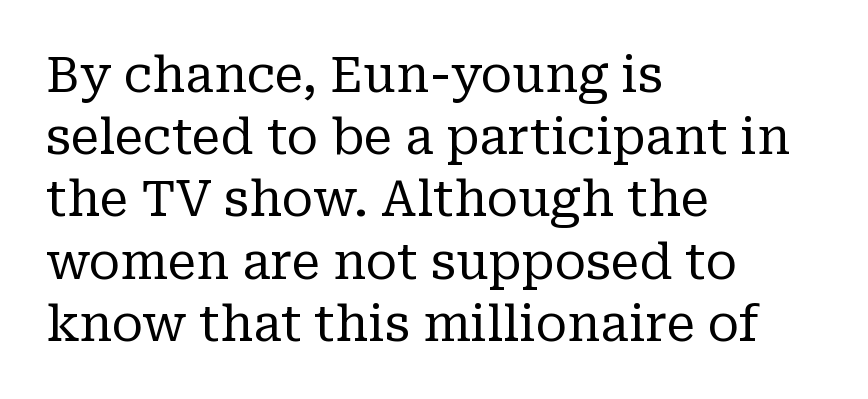
The image shows 49 px regular-weight serif type, upright; set left-aligned, normal line spacing (1.27x), normal letter spacing, not underlined; low stroke contrast and a medium x-height.
